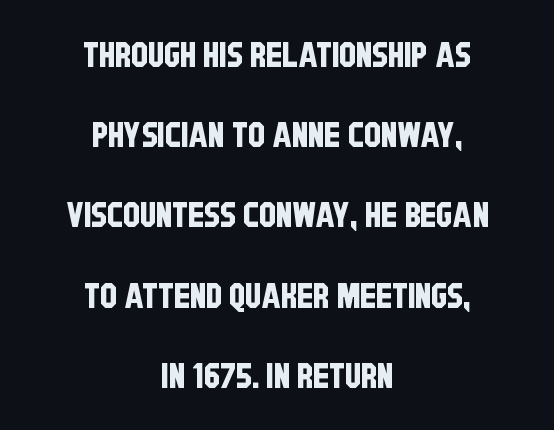
The image shows 34 px condensed sans-serif type; set centered, loose line spacing (2.36x), normal letter spacing, not underlined; low stroke contrast and a large x-height.
